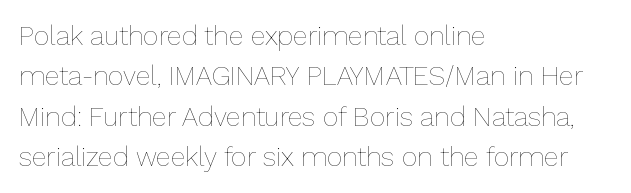
Q: Is the text bold? A: No.
Q: Is the text italic (slanted)? A: No, it is upright.
Q: Is the text underlined? A: No.
Q: How is the paragraph aligned? A: Left-aligned.
Q: Is the spacing between letters normal or unusually wide? A: Normal.
Q: Is the spacing between lines tight, normal or loose? A: Normal.
